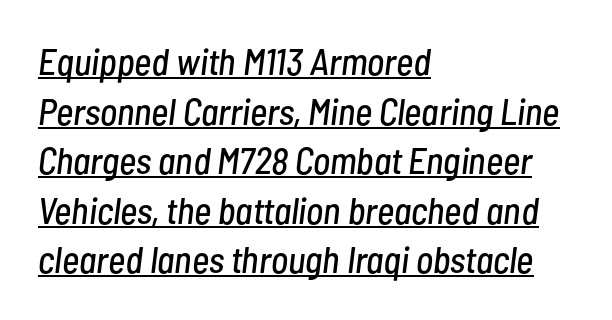
Quick note: italic. What decoration does the sample have? An underline. Does the leading feel generous? No, just average. Each word holds together tightly as a unit, with standard inter-letter gaps. Each letter keeps its own natural width here, so spacing adapts to shape. Notice how the passage keeps a crisp vertical edge on the left only.
